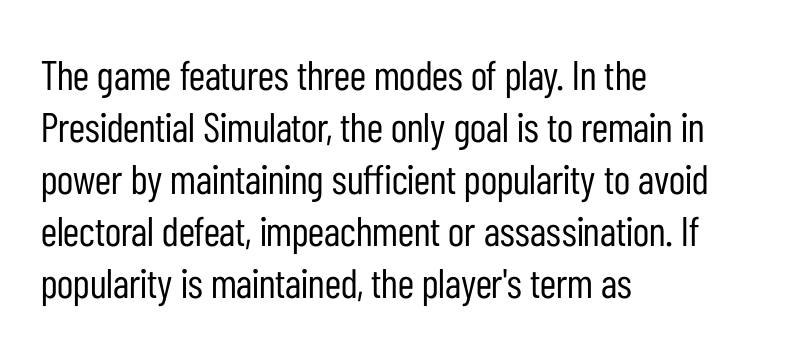
The image shows 41 px regular-weight, condensed sans-serif type, upright; set left-aligned, normal line spacing (1.27x), normal letter spacing, not underlined; low stroke contrast and a medium x-height.
